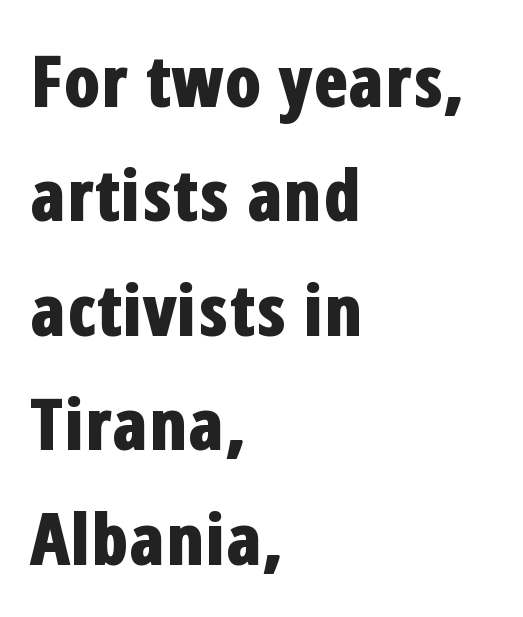
{"serif": "no", "italic": "no", "bold": "yes", "weight": "bold", "width": "condensed", "stroke_contrast": "low", "x_height": "medium", "monospaced": "no", "underline": "no", "align": "left", "line_spacing": "normal", "line_spacing_ratio": 1.59, "letter_spacing": "normal", "letter_spacing_em": 0.0, "glyph_px": 72}
